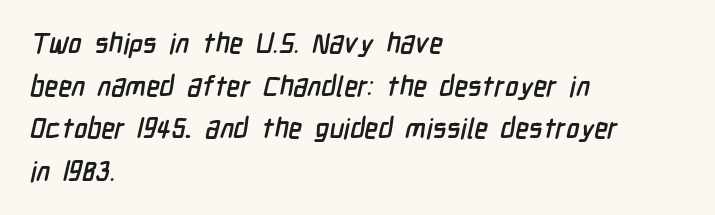
The image shows 28 px condensed sans-serif type; set left-aligned, normal line spacing (1.52x), normal letter spacing, not underlined; low stroke contrast and a medium x-height.
